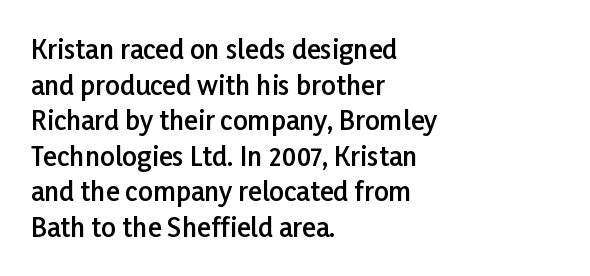
The image shows 26 px text type, upright; set left-aligned, normal line spacing (1.37x), normal letter spacing, not underlined.
